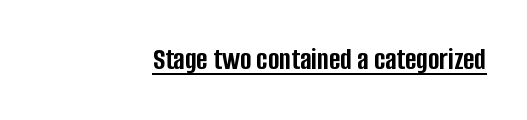
{"serif": "no", "italic": "no", "bold": "yes", "weight": "semibold", "width": "condensed", "stroke_contrast": "low", "x_height": "large", "monospaced": "no", "underline": "yes", "align": "right", "letter_spacing": "normal", "letter_spacing_em": 0.0, "glyph_px": 31}
